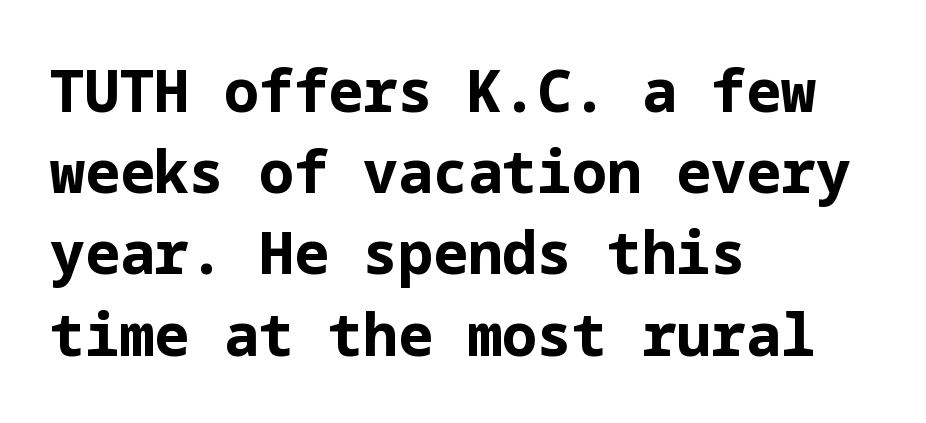
Regarding leading, the lines here are spaced in the standard way. Unlike italic type, these characters show no tilt at all. Observe the absence of serifs on each vertical stroke in this sample. Visually the block forms a straight wall on the left and a jagged coastline on the right.
